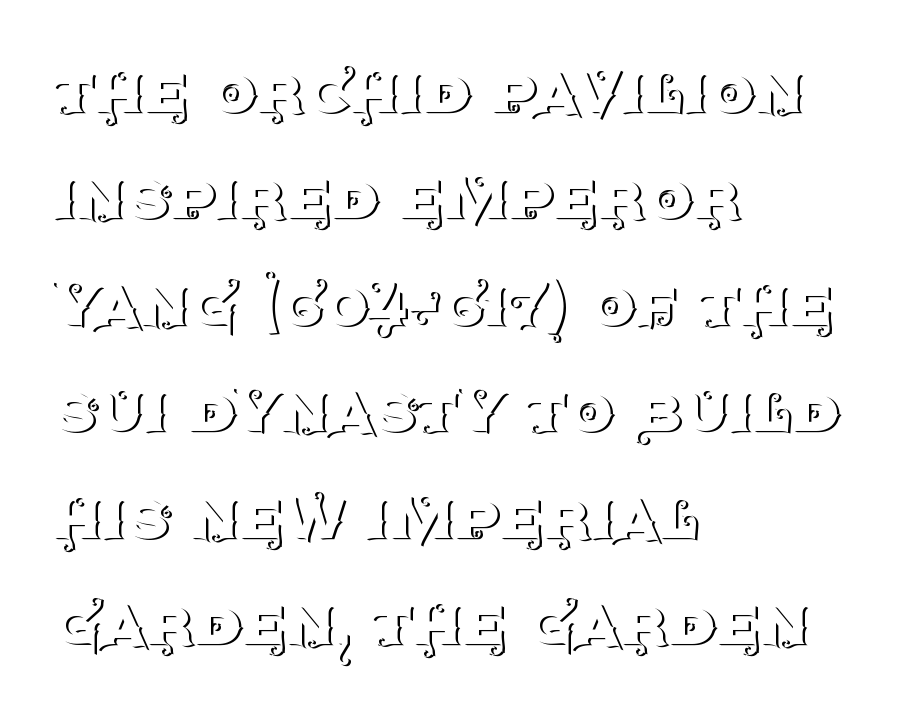
{"serif": "yes", "italic": "no", "bold": "no", "weight": "thin", "width": "normal", "stroke_contrast": "medium", "x_height": "large", "monospaced": "no", "underline": "no", "align": "left", "line_spacing": "normal", "line_spacing_ratio": 1.42, "letter_spacing": "normal", "letter_spacing_em": 0.0, "glyph_px": 75}
